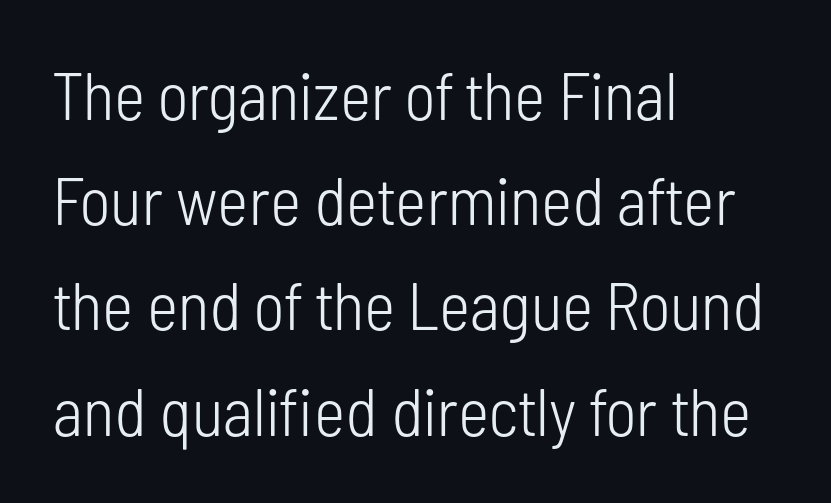
Q: Is the text bold? A: No.
Q: Is the text italic (slanted)? A: No, it is upright.
Q: Is the typeface a serif or a sans-serif typeface? A: Sans-serif.
Q: Is the text underlined? A: No.
Q: How is the paragraph aligned? A: Left-aligned.
Q: Is the spacing between letters normal or unusually wide? A: Normal.
Q: Is the spacing between lines tight, normal or loose? A: Normal.
Q: Width (condensed, normal, or wide)? A: Condensed.
Q: Stroke contrast? A: Low.
Q: x-height? A: Medium.
Q: Monospaced? A: No.
